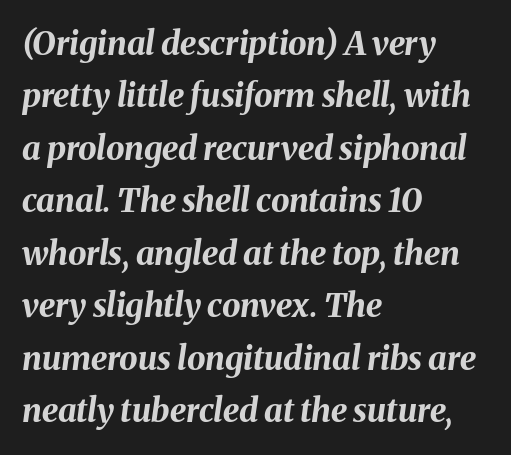
{"italic": "yes", "lean": "right", "slant_degrees": 8, "bold": "yes", "weight": "bold", "width": "normal", "stroke_contrast": "medium", "x_height": "medium", "monospaced": "no", "underline": "no", "align": "left", "line_spacing": "normal", "line_spacing_ratio": 1.59, "letter_spacing": "normal", "letter_spacing_em": 0.0, "glyph_px": 33}
